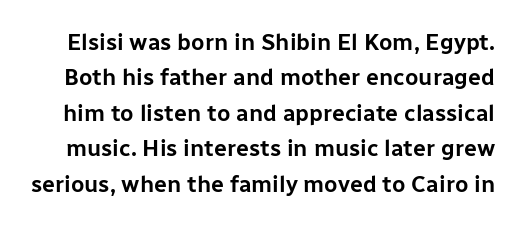
Q: Is the text italic (slanted)? A: No, it is upright.
Q: Is the text underlined? A: No.
Q: Is the spacing between letters normal or unusually wide? A: Normal.
Q: Is the spacing between lines tight, normal or loose? A: Normal.
